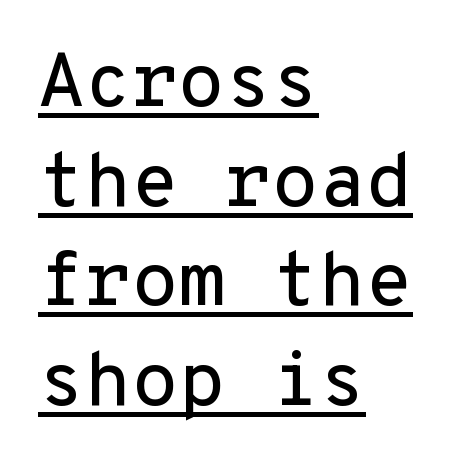
{"serif": "no", "italic": "no", "width": "normal", "stroke_contrast": "low", "x_height": "medium", "monospaced": "yes", "underline": "yes", "align": "left", "line_spacing": "normal", "line_spacing_ratio": 1.31, "letter_spacing": "normal", "letter_spacing_em": 0.0, "glyph_px": 76}
